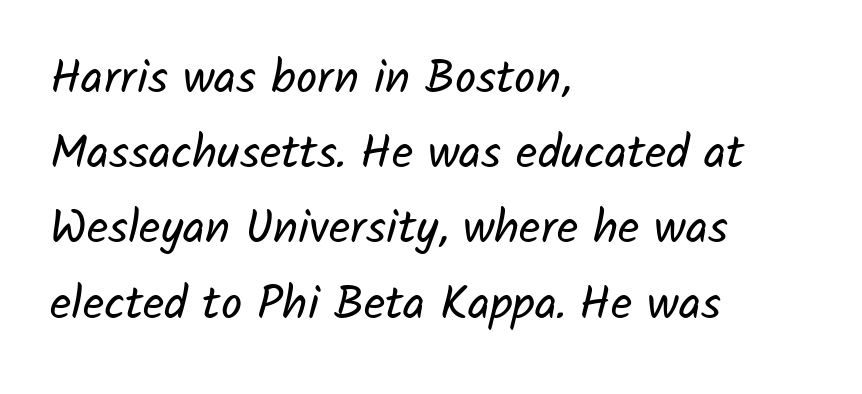
{"serif": "no", "bold": "no", "weight": "regular", "width": "normal", "stroke_contrast": "low", "x_height": "medium", "monospaced": "no", "underline": "no", "align": "left", "line_spacing": "normal", "line_spacing_ratio": 1.6, "letter_spacing": "normal", "letter_spacing_em": 0.0, "glyph_px": 47}
